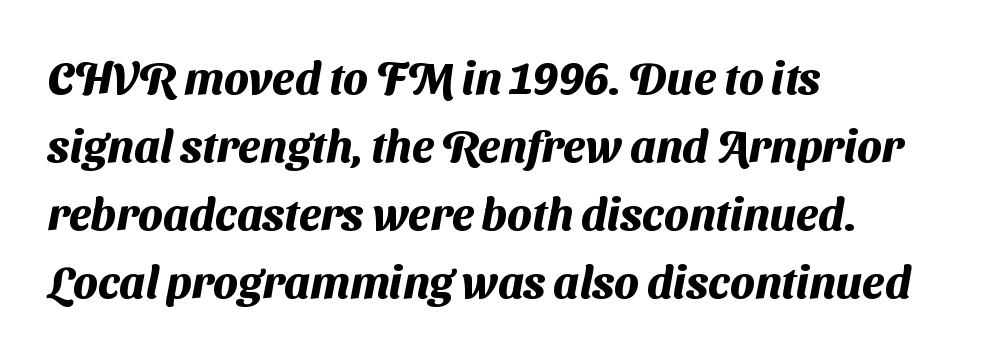
Q: Is the text bold? A: Yes.
Q: Is the typeface a serif or a sans-serif typeface? A: Sans-serif.
Q: Is the text underlined? A: No.
Q: How is the paragraph aligned? A: Left-aligned.
Q: Is the spacing between letters normal or unusually wide? A: Normal.
Q: Is the spacing between lines tight, normal or loose? A: Normal.
Q: Width (condensed, normal, or wide)? A: Normal.
Q: Stroke contrast? A: Medium.
Q: x-height? A: Medium.
Q: Monospaced? A: No.
